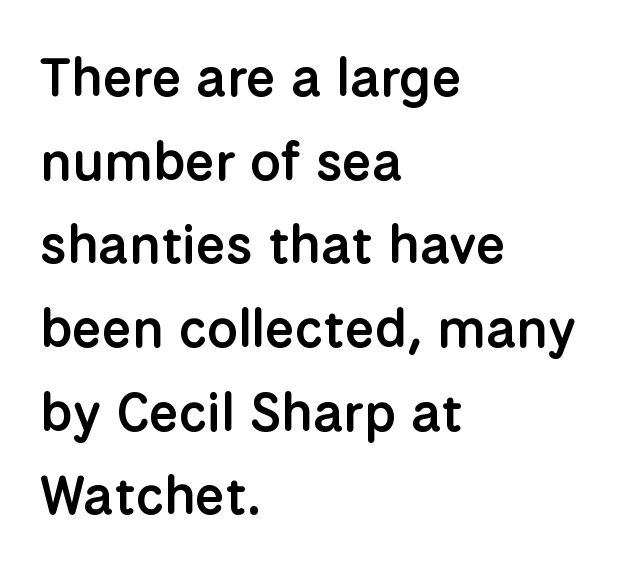
Upright lettering throughout. Grotesque or geometric, the face here clearly has no serifs. You could not count columns in this text — the font is proportionally spaced. Regular leading.
